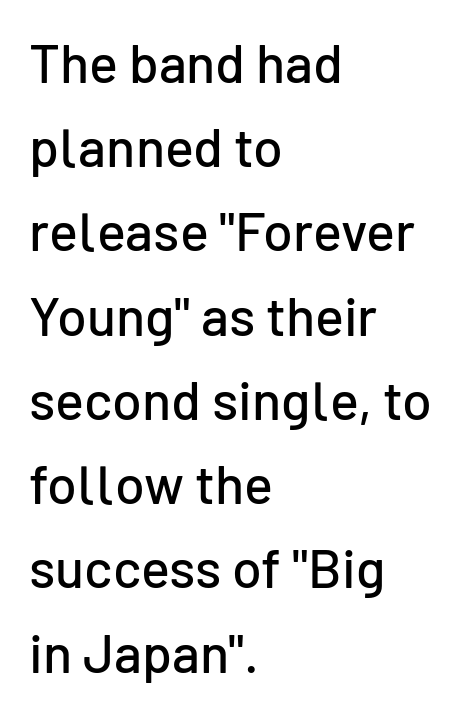
You could not count columns in this text — the font is proportionally spaced. Short note: letters normally spaced. This rendering features lettering with no underline. One-word summary of the alignment: left. Vertically, the passage feels balanced, rows spaced as you'd expect.
